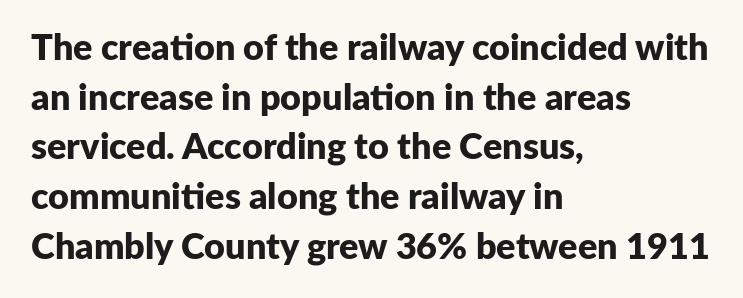
Q: Is the text bold? A: Yes.
Q: Is the text italic (slanted)? A: No, it is upright.
Q: Is the typeface a serif or a sans-serif typeface? A: Sans-serif.
Q: Is the text underlined? A: No.
Q: How is the paragraph aligned? A: Left-aligned.
Q: Is the spacing between letters normal or unusually wide? A: Normal.
Q: Is the spacing between lines tight, normal or loose? A: Normal.
Q: Width (condensed, normal, or wide)? A: Normal.
Q: Stroke contrast? A: Low.
Q: x-height? A: Medium.
Q: Monospaced? A: No.
